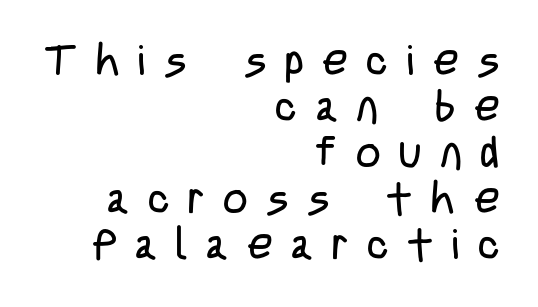
The image shows 43 px regular-weight, condensed sans-serif type, upright; set right-aligned, tight line spacing (1.07x), unusually wide letter spacing (+0.44 em), not underlined; low stroke contrast and a large x-height.
